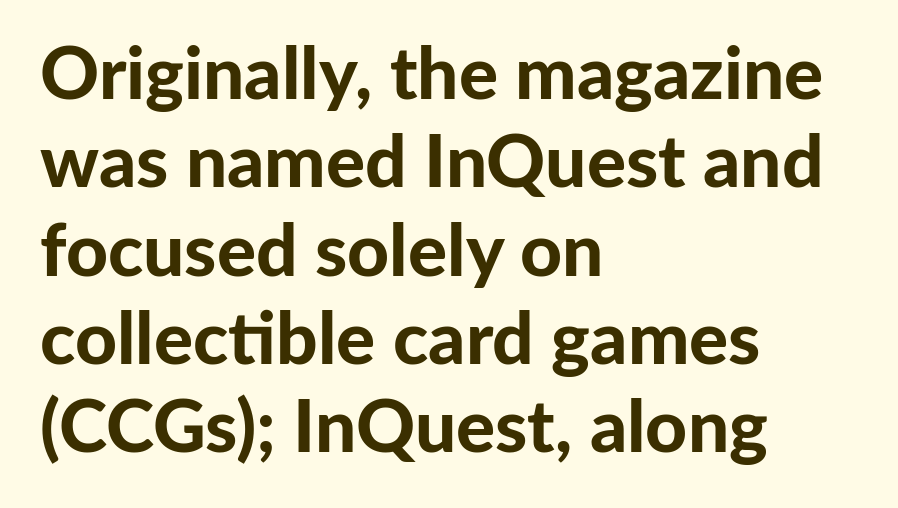
{"serif": "no", "italic": "no", "bold": "yes", "weight": "bold", "width": "normal", "stroke_contrast": "low", "x_height": "medium", "monospaced": "no", "underline": "no", "align": "left", "line_spacing_ratio": 1.21, "letter_spacing": "normal", "letter_spacing_em": 0.0, "glyph_px": 73}
